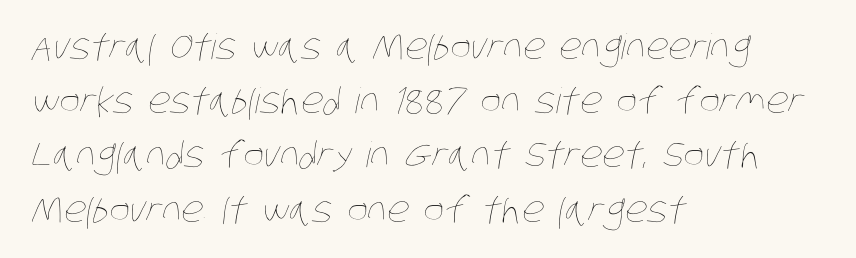
Q: Is the text bold? A: No.
Q: Is the text underlined? A: No.
Q: How is the paragraph aligned? A: Left-aligned.
Q: Is the spacing between letters normal or unusually wide? A: Normal.
Q: Is the spacing between lines tight, normal or loose? A: Normal.
Q: Width (condensed, normal, or wide)? A: Condensed.
Q: Stroke contrast? A: Low.
Q: x-height? A: Large.
Q: Monospaced? A: No.
